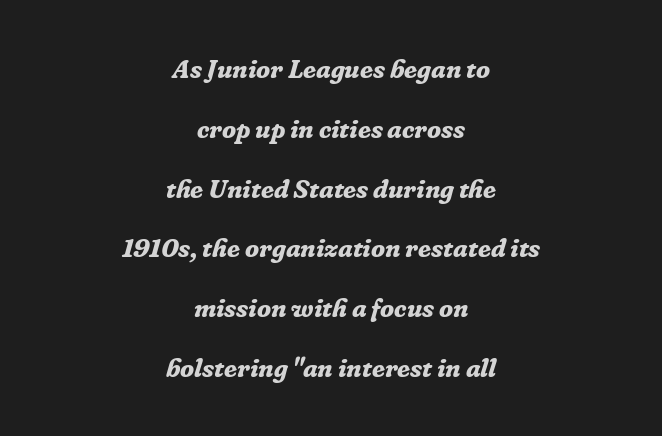
The image shows 26 px bold type, italic (leaning right); set centered, loose line spacing (2.3x), normal letter spacing, not underlined.
